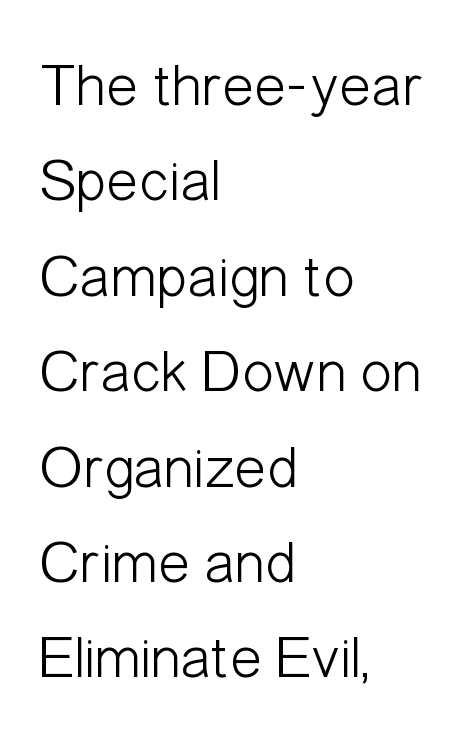
Q: Is the text bold? A: No.
Q: Is the text italic (slanted)? A: No, it is upright.
Q: Is the typeface a serif or a sans-serif typeface? A: Sans-serif.
Q: Is the text underlined? A: No.
Q: How is the paragraph aligned? A: Left-aligned.
Q: Is the spacing between letters normal or unusually wide? A: Normal.
Q: Is the spacing between lines tight, normal or loose? A: Normal.
Q: Width (condensed, normal, or wide)? A: Condensed.
Q: Stroke contrast? A: Low.
Q: x-height? A: Medium.
Q: Monospaced? A: No.
